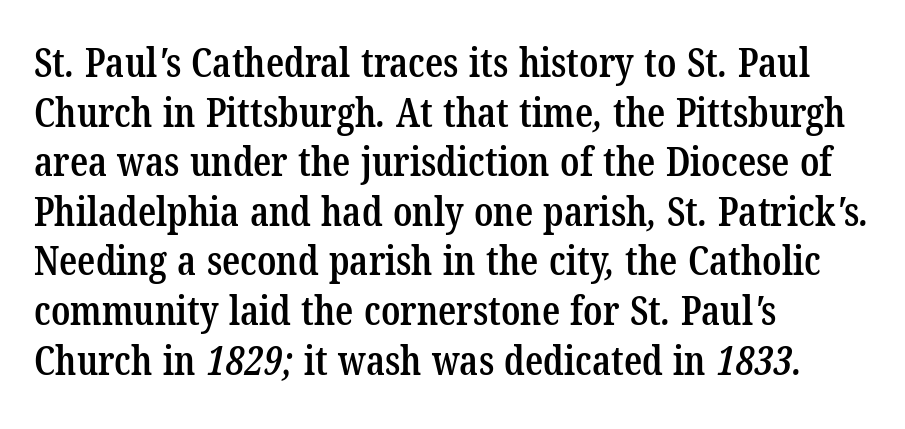
Type without underlining. A typesetter would call this proportional, since set widths differ per character. Summary of weight: moderately heavy, a semibold. In terms of letterform style, serifs are clearly present. Here the glyphs are tracked normally, forming tight word shapes.
